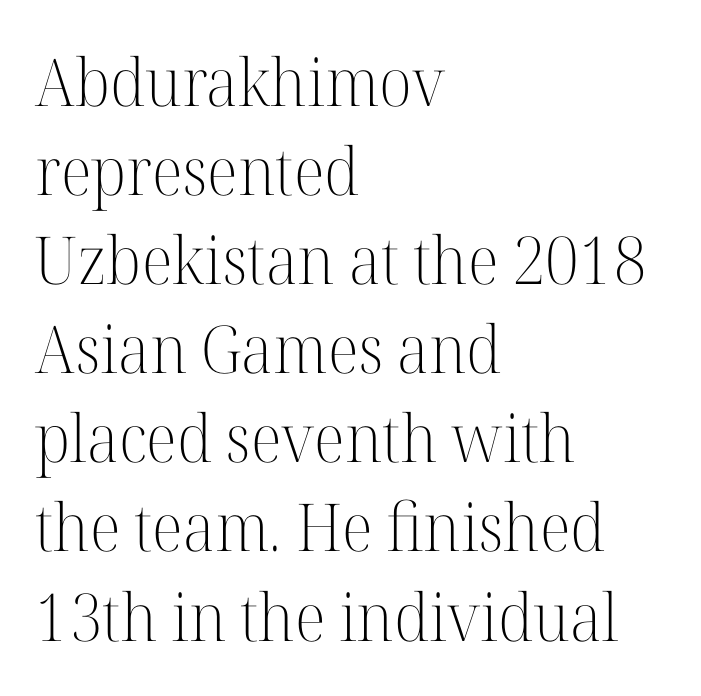
The image shows 66 px light serif type, upright; set left-aligned, normal line spacing (1.35x), normal letter spacing, not underlined; high stroke contrast and a medium x-height.
